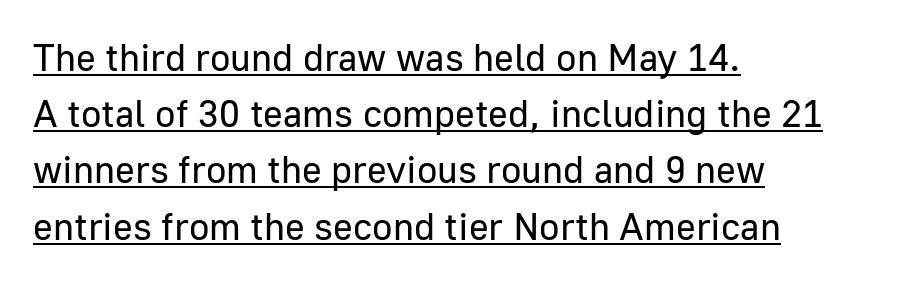
{"serif": "no", "italic": "no", "bold": "no", "weight": "regular", "width": "normal", "stroke_contrast": "low", "x_height": "medium", "monospaced": "no", "underline": "yes", "align": "left", "line_spacing": "normal", "line_spacing_ratio": 1.48, "letter_spacing": "normal", "letter_spacing_em": 0.0, "glyph_px": 38}
